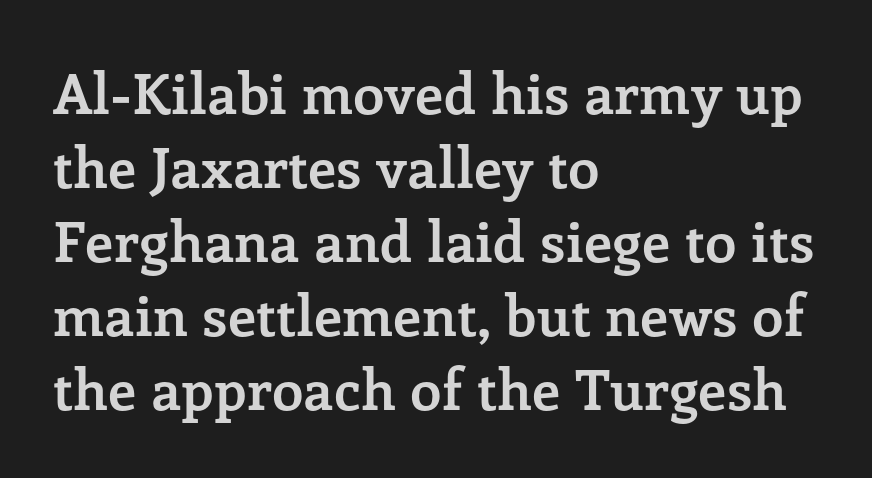
The image shows 56 px semibold serif type, upright; set left-aligned, normal line spacing (1.32x), normal letter spacing, not underlined; low stroke contrast and a medium x-height.
